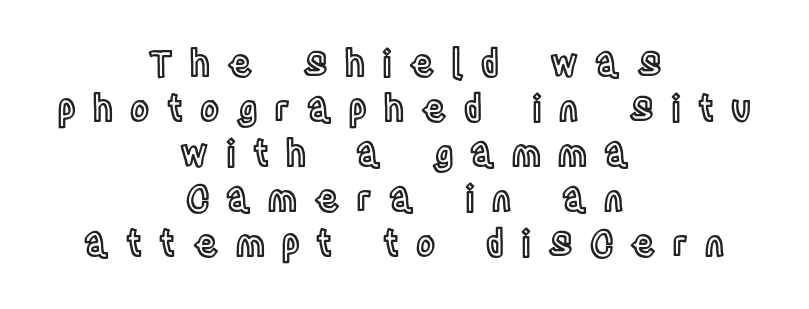
{"italic": "no", "width": "condensed", "x_height": "large", "monospaced": "no", "underline": "no", "align": "center", "line_spacing": "normal", "line_spacing_ratio": 1.25, "letter_spacing": "wide", "letter_spacing_em": 0.48, "glyph_px": 36}
